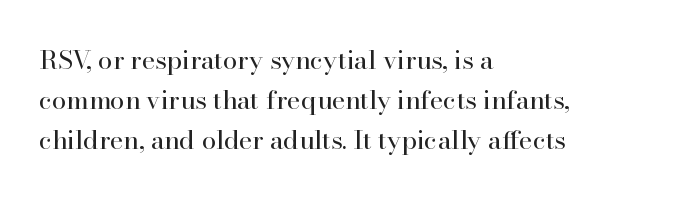
Nobody touched the tracking dial on this one. Line starts are locked; line ends wander. The block of text has a typical density, with ordinary space between rows. The glyphs are unaccompanied by any horizontal stroke below them. Notice how the stems are strictly vertical — no italics here. These glyphs show unthickened strokes, regular width or finer.
